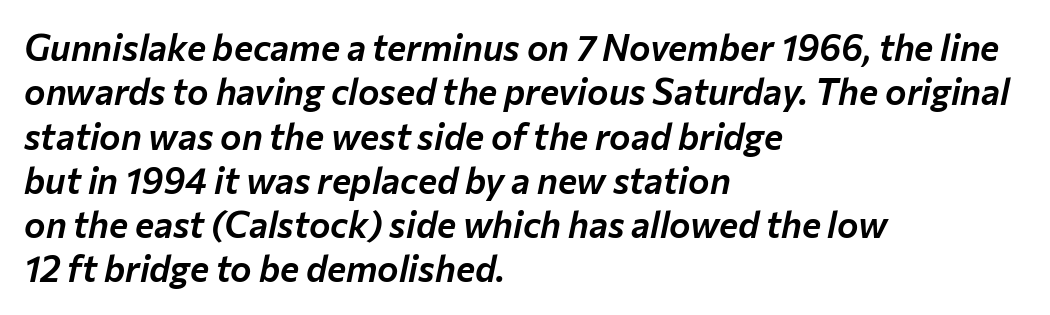
The image shows 36 px text type, italic (leaning right); set left-aligned, line spacing 1.23x, normal letter spacing, not underlined; low stroke contrast and a medium x-height.
